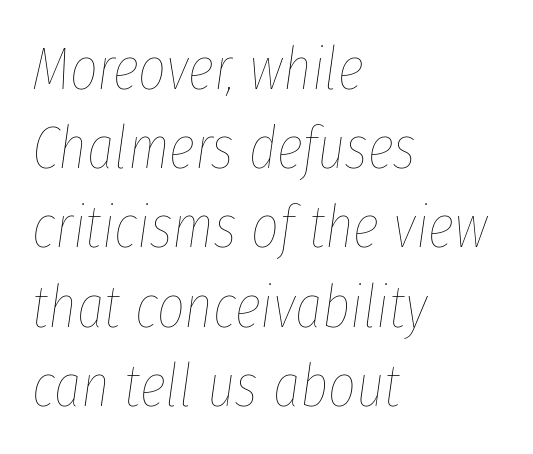
Q: Is the text bold? A: No.
Q: Is the text italic (slanted)? A: Yes, it leans right by about 8 degrees.
Q: Is the text underlined? A: No.
Q: How is the paragraph aligned? A: Left-aligned.
Q: Is the spacing between letters normal or unusually wide? A: Normal.
Q: Is the spacing between lines tight, normal or loose? A: Normal.
Q: Width (condensed, normal, or wide)? A: Condensed.
Q: Stroke contrast? A: Low.
Q: x-height? A: Medium.
Q: Monospaced? A: No.
